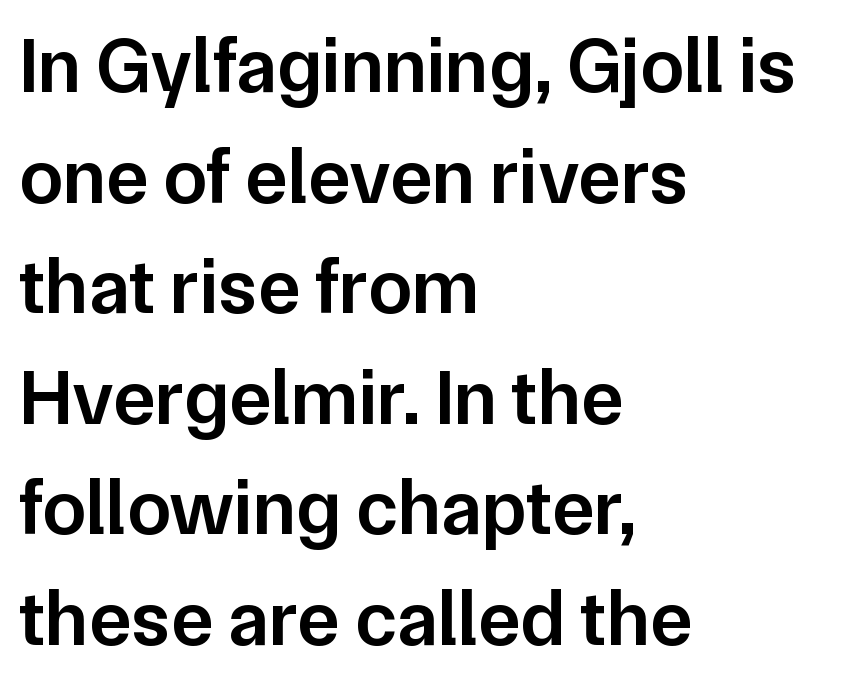
The image shows 79 px semibold sans-serif type, upright; set left-aligned, normal line spacing (1.4x), normal letter spacing, not underlined; low stroke contrast and a medium x-height.
